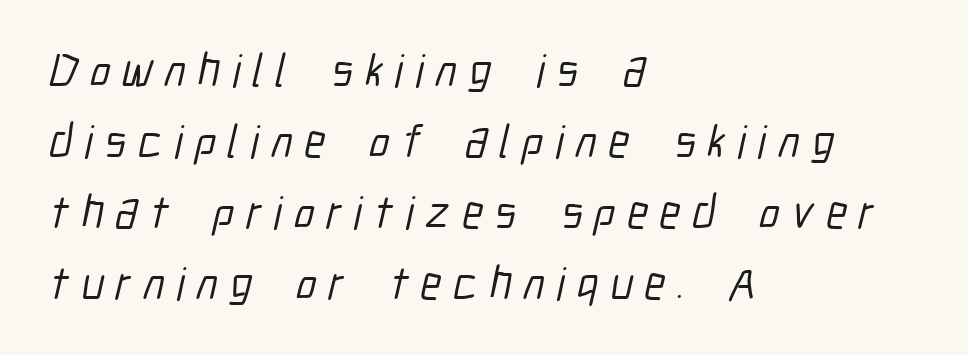
{"serif": "no", "width": "condensed", "stroke_contrast": "low", "x_height": "medium", "monospaced": "no", "underline": "no", "align": "left", "line_spacing": "normal", "line_spacing_ratio": 1.51, "letter_spacing": "wide", "letter_spacing_em": 0.25, "glyph_px": 47}
